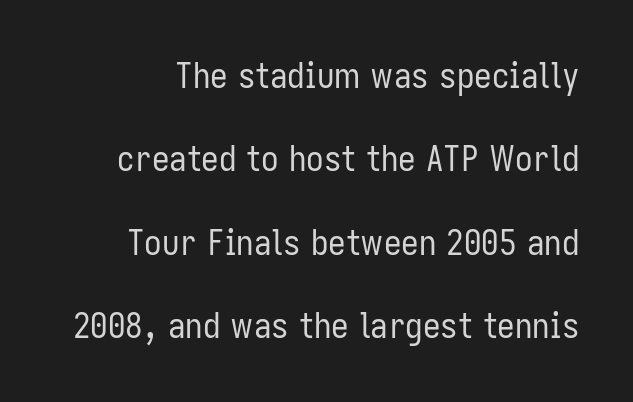
Q: Is the text bold? A: No.
Q: Is the text italic (slanted)? A: No, it is upright.
Q: Is the typeface a serif or a sans-serif typeface? A: Sans-serif.
Q: Is the text underlined? A: No.
Q: Is the spacing between letters normal or unusually wide? A: Normal.
Q: Is the spacing between lines tight, normal or loose? A: Loose.
Q: Width (condensed, normal, or wide)? A: Condensed.
Q: Stroke contrast? A: Low.
Q: x-height? A: Medium.
Q: Monospaced? A: No.
